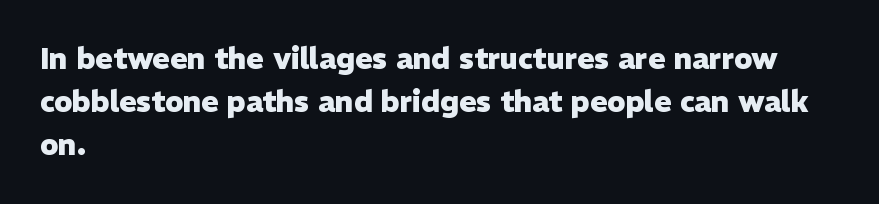
{"serif": "no", "italic": "no", "bold": "yes", "weight": "heavy", "width": "normal", "stroke_contrast": "low", "x_height": "medium", "monospaced": "no", "underline": "no", "align": "left", "line_spacing": "normal", "line_spacing_ratio": 1.49, "letter_spacing": "normal", "letter_spacing_em": 0.0, "glyph_px": 29}
